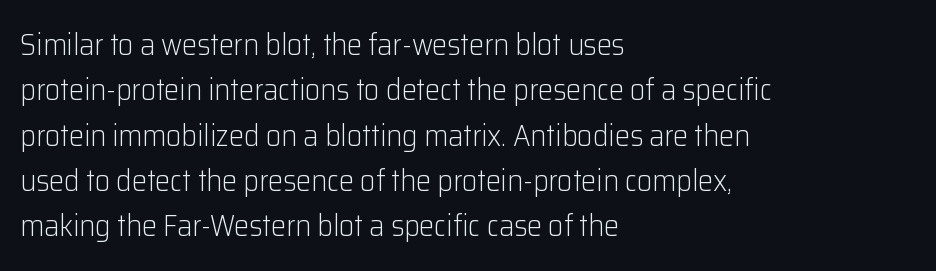
The letters stand upright; this is a roman face. The lines are quadded left. Each letter keeps its own natural width here, so spacing adapts to shape. This rendering leaves character spacing at its baseline value.
